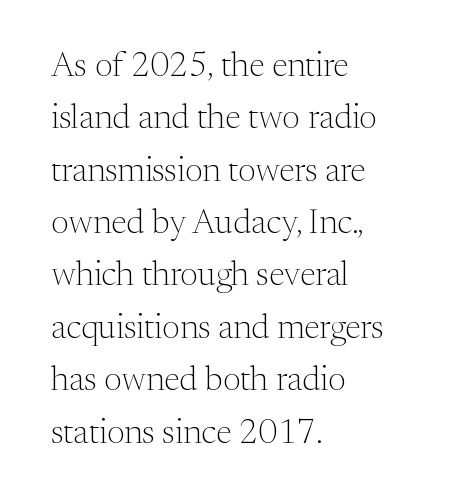
Q: Is the text bold? A: No.
Q: Is the text italic (slanted)? A: No, it is upright.
Q: Is the typeface a serif or a sans-serif typeface? A: Serif.
Q: Is the text underlined? A: No.
Q: How is the paragraph aligned? A: Left-aligned.
Q: Is the spacing between letters normal or unusually wide? A: Normal.
Q: Is the spacing between lines tight, normal or loose? A: Normal.
Q: Width (condensed, normal, or wide)? A: Normal.
Q: Stroke contrast? A: Medium.
Q: x-height? A: Medium.
Q: Monospaced? A: No.
